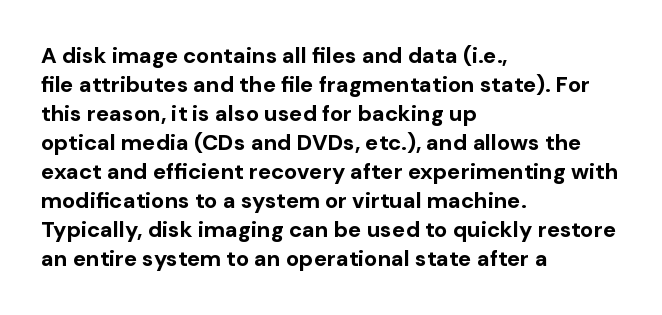
The image shows 22 px bold type, upright; set left-aligned, normal line spacing (1.32x), normal letter spacing, not underlined.
